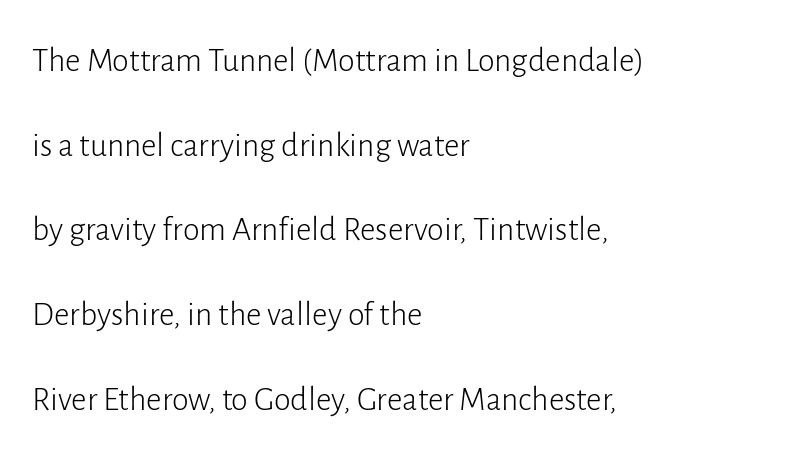
The image shows 34 px light sans-serif type, upright; set left-aligned, loose line spacing (2.49x), normal letter spacing, not underlined; low stroke contrast and a medium x-height.
